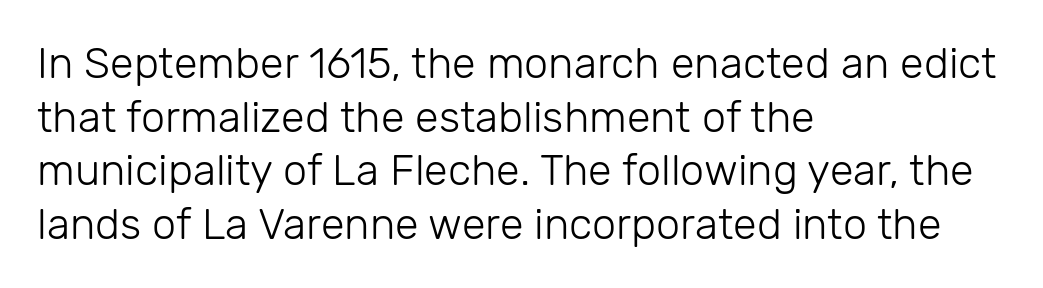
Q: Is the text bold? A: No.
Q: Is the text italic (slanted)? A: No, it is upright.
Q: Is the typeface a serif or a sans-serif typeface? A: Sans-serif.
Q: Is the text underlined? A: No.
Q: How is the paragraph aligned? A: Left-aligned.
Q: Is the spacing between letters normal or unusually wide? A: Normal.
Q: Is the spacing between lines tight, normal or loose? A: Normal.
Q: Width (condensed, normal, or wide)? A: Normal.
Q: Stroke contrast? A: Low.
Q: x-height? A: Medium.
Q: Monospaced? A: No.
